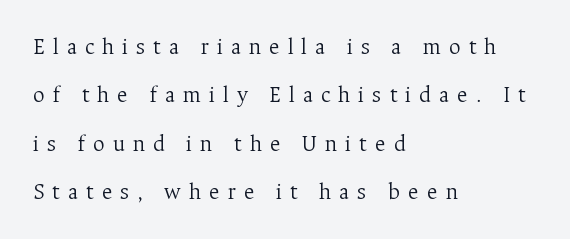
Interline gaps are noticeably wide in this sample. Letters have the restrained weight of plain body copy at most. Beneath every word, the page is bare. The paragraph shown leans on its left margin. Posture: straight, roman, zero tilt.
